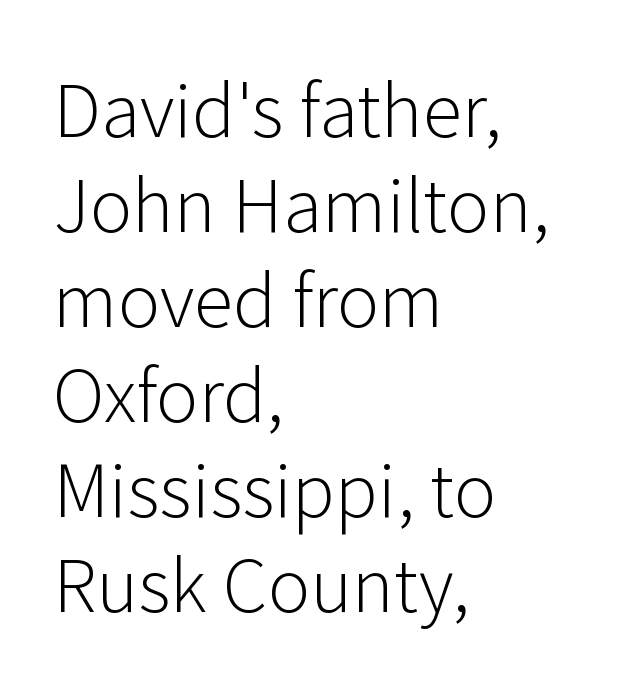
{"serif": "no", "italic": "no", "bold": "no", "weight": "light", "width": "normal", "stroke_contrast": "low", "x_height": "medium", "monospaced": "no", "underline": "no", "align": "left", "line_spacing": "normal", "line_spacing_ratio": 1.32, "letter_spacing": "normal", "letter_spacing_em": 0.0, "glyph_px": 72}
